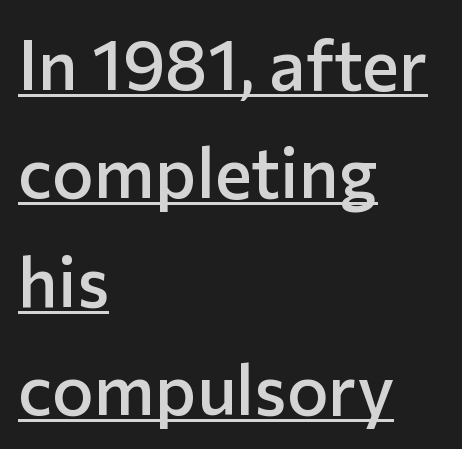
The image shows 70 px semibold sans-serif type, upright; set left-aligned, normal line spacing (1.55x), normal letter spacing, underlined; low stroke contrast and a medium x-height.
